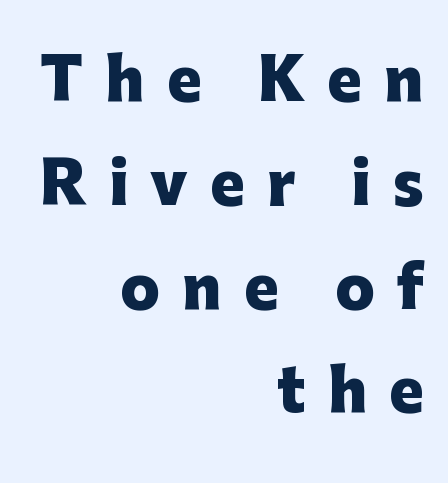
Q: Is the text bold? A: Yes.
Q: Is the text italic (slanted)? A: No, it is upright.
Q: Is the typeface a serif or a sans-serif typeface? A: Sans-serif.
Q: Is the text underlined? A: No.
Q: How is the paragraph aligned? A: Right-aligned.
Q: Is the spacing between letters normal or unusually wide? A: Unusually wide.
Q: Width (condensed, normal, or wide)? A: Normal.
Q: Stroke contrast? A: Low.
Q: x-height? A: Medium.
Q: Monospaced? A: No.
